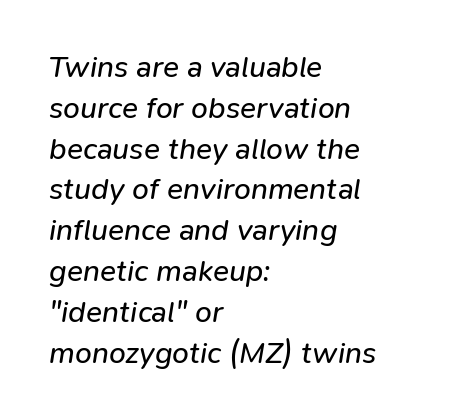
Q: Is the text bold? A: No.
Q: Is the text italic (slanted)? A: Yes, it leans right by about 9 degrees.
Q: Is the text underlined? A: No.
Q: How is the paragraph aligned? A: Left-aligned.
Q: Is the spacing between letters normal or unusually wide? A: Normal.
Q: Is the spacing between lines tight, normal or loose? A: Normal.
Q: Width (condensed, normal, or wide)? A: Normal.
Q: Stroke contrast? A: Low.
Q: x-height? A: Medium.
Q: Monospaced? A: No.
